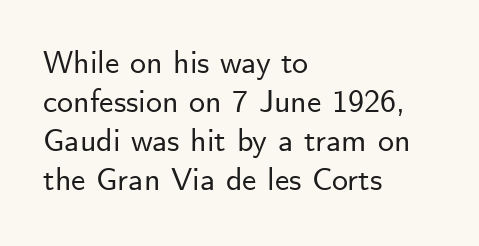
{"serif": "no", "italic": "no", "width": "normal", "stroke_contrast": "low", "x_height": "small", "monospaced": "no", "underline": "no", "align": "left", "line_spacing_ratio": 1.22, "letter_spacing": "normal", "letter_spacing_em": 0.0, "glyph_px": 32}
